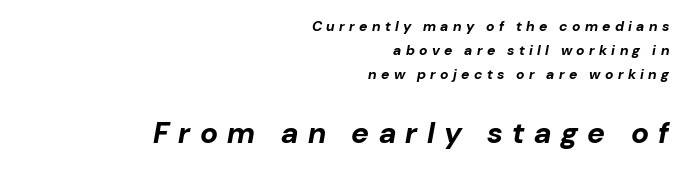
The tracking jumps out immediately: characters are airy and widely separated. In terms of weight, the rendering is a true, heavy bold. Is the lower block the larger one? Yes — the lower block carries the bigger type. Is this a fixed-width face? No — the glyphs have proportional, varying widths. Slanted lettering throughout.
